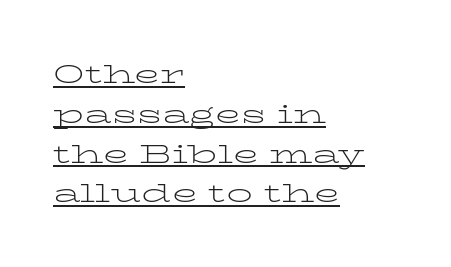
The image shows 26 px text type, upright; set left-aligned, normal line spacing (1.53x), normal letter spacing, underlined.
